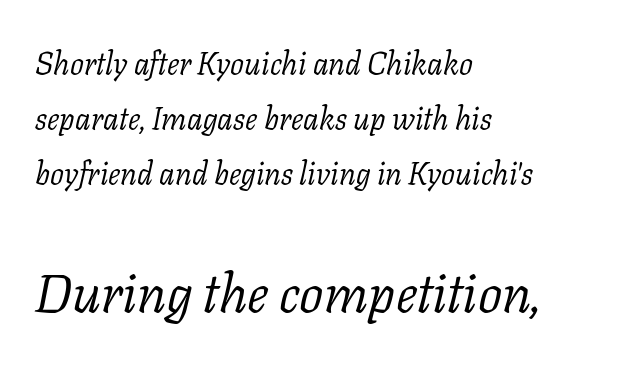
The whole block is typeset with a tilt. Does extra space separate the letters? No, they use regular spacing. Character size in the trailing block exceeds that of the leading block. The designer went with a serif here, giving each stem small feet.
